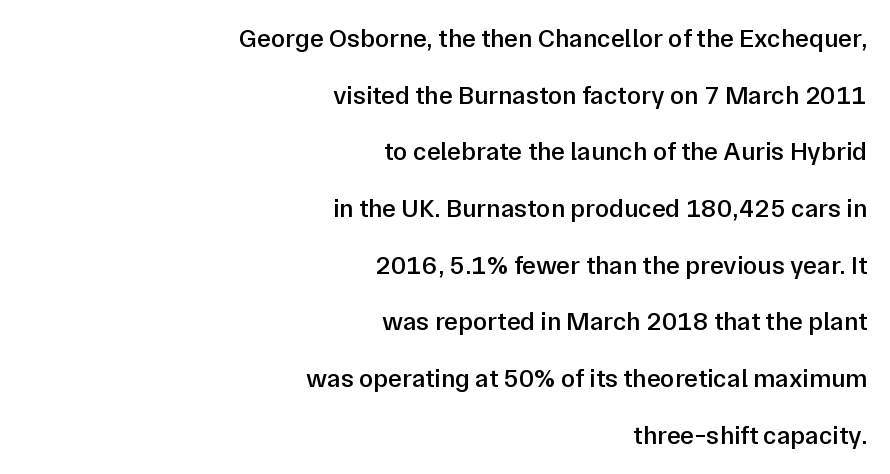
Summary of weight: moderately heavy, a semibold. The designer dialed line spacing up above the default. Compared with a flush-left layout, this one pins lines to the opposite, right side. Every character sits straight up, as roman type does.
